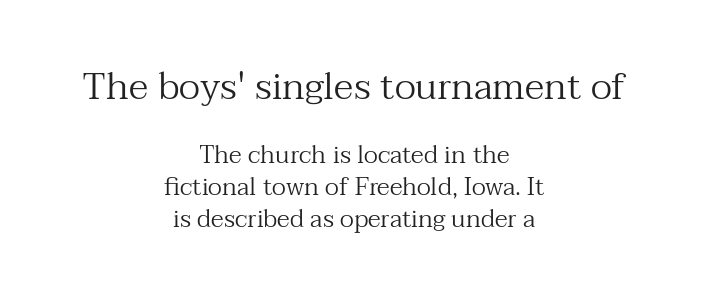
{"serif": "yes", "italic": "no", "bold": "no", "weight": "regular", "width": "normal", "stroke_contrast": "medium", "x_height": "medium", "monospaced": "no", "underline": "no", "align": "center", "line_spacing": "normal", "line_spacing_ratio": 1.28, "letter_spacing": "normal", "letter_spacing_em": 0.0, "larger_block": "first", "size_ratio": 1.52, "glyph_px": 38}
